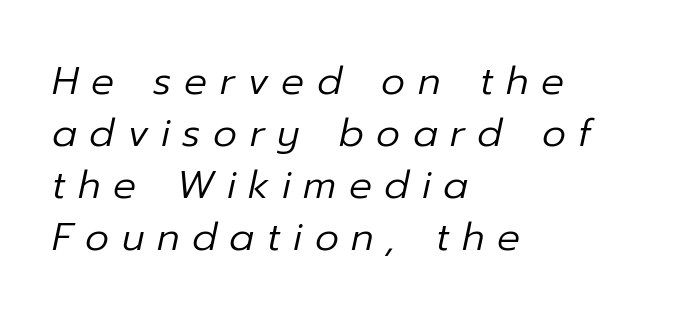
An italicized treatment has been applied to the whole sample. These lines are set flush left with a ragged right edge. Is the stroke heavy? The answer is a plain regular-or-lighter. One glance says typical: line gaps are just what's usual. Note the varied advance widths — an 'i' is clearly narrower than an 'm'. Substantial extra tracking has been applied to these lines.
